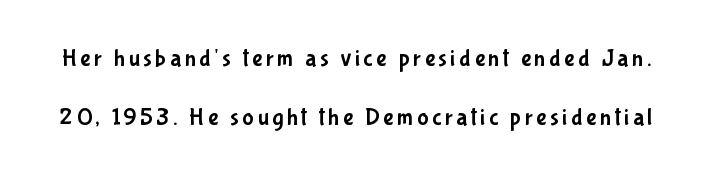
This block would shrink considerably if given ordinary leading; it's expanded now. Posture: upright roman. This rendering features lettering with no underline.
